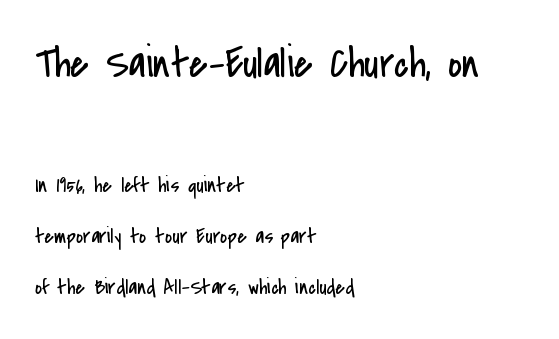
{"serif": "no", "italic": "no", "bold": "no", "weight": "regular", "width": "condensed", "stroke_contrast": "low", "x_height": "small", "monospaced": "no", "underline": "no", "align": "left", "line_spacing": "loose", "line_spacing_ratio": 2.33, "letter_spacing": "normal", "letter_spacing_em": 0.0, "larger_block": "first", "size_ratio": 1.95, "glyph_px": 43}
